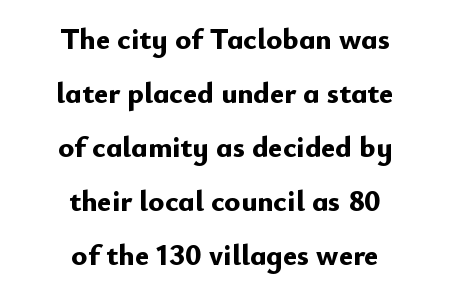
{"serif": "no", "italic": "no", "bold": "yes", "weight": "bold", "width": "normal", "stroke_contrast": "low", "x_height": "small", "monospaced": "no", "underline": "no", "align": "center", "line_spacing_ratio": 1.8, "letter_spacing": "normal", "letter_spacing_em": 0.0, "glyph_px": 30}
